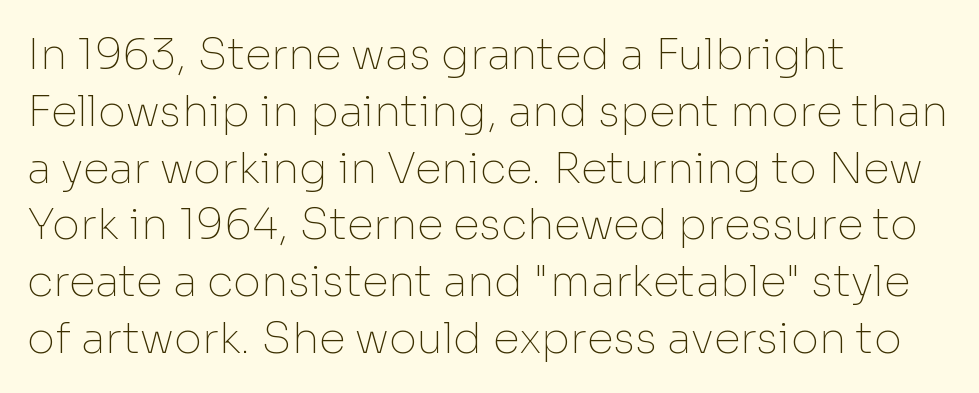
The image shows 43 px thin sans-serif type, upright; set left-aligned, normal line spacing (1.32x), normal letter spacing, not underlined; low stroke contrast and a medium x-height.
